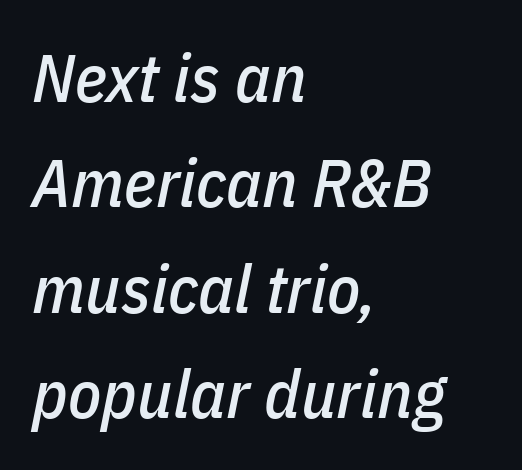
{"italic": "yes", "lean": "right", "slant_degrees": 11, "width": "condensed", "stroke_contrast": "low", "x_height": "medium", "monospaced": "no", "underline": "no", "align": "left", "line_spacing": "normal", "line_spacing_ratio": 1.55, "letter_spacing": "normal", "letter_spacing_em": 0.0, "glyph_px": 68}
